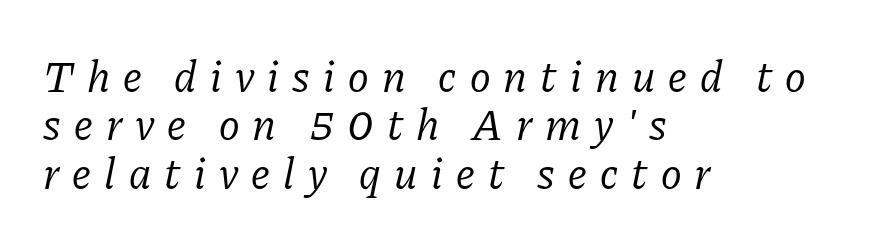
The image shows 44 px regular-weight serif type, italic (leaning right); set left-aligned, tight line spacing (1.1x), unusually wide letter spacing (+0.3 em), not underlined; low stroke contrast and a medium x-height.
